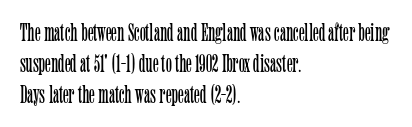
{"italic": "no", "bold": "no", "underline": "no", "align": "left", "line_spacing": "normal", "line_spacing_ratio": 1.25, "letter_spacing": "normal", "letter_spacing_em": 0.0, "glyph_px": 25}
